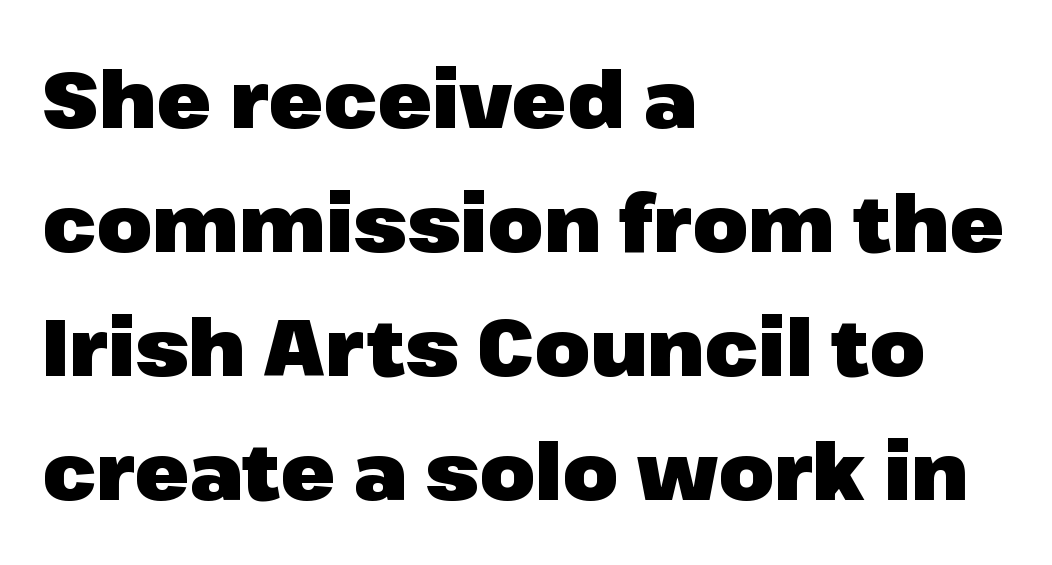
Q: Is the text bold? A: Yes.
Q: Is the text italic (slanted)? A: No, it is upright.
Q: Is the typeface a serif or a sans-serif typeface? A: Sans-serif.
Q: Is the text underlined? A: No.
Q: How is the paragraph aligned? A: Left-aligned.
Q: Is the spacing between letters normal or unusually wide? A: Normal.
Q: Is the spacing between lines tight, normal or loose? A: Normal.
Q: Width (condensed, normal, or wide)? A: Normal.
Q: Stroke contrast? A: Low.
Q: x-height? A: Medium.
Q: Monospaced? A: No.
